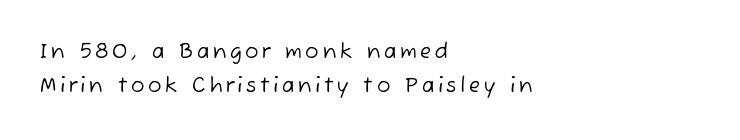
Q: Is the text bold? A: No.
Q: Is the text underlined? A: No.
Q: How is the paragraph aligned? A: Left-aligned.
